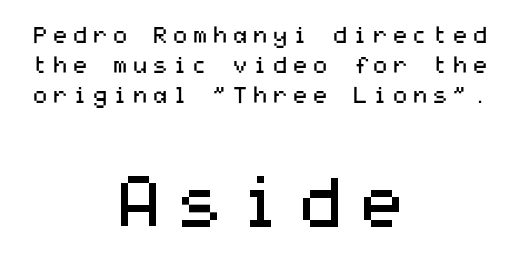
{"serif": "no", "italic": "no", "bold": "no", "weight": "regular", "width": "wide", "stroke_contrast": "medium", "x_height": "medium", "underline": "no", "align": "center", "line_spacing": "normal", "line_spacing_ratio": 1.31, "larger_block": "second", "size_ratio": 3.04, "glyph_px": 70}
